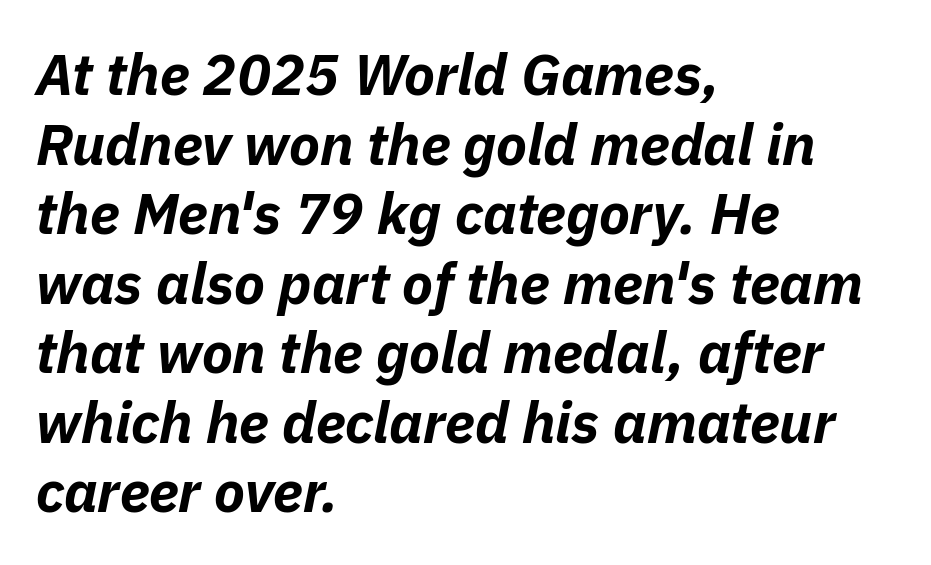
Does extra space separate the letters? No, they use regular spacing. The passage shown is emphatically bold. Note the varied advance widths — an 'i' is clearly narrower than an 'm'. Every character sits at an angle, as italics do.
